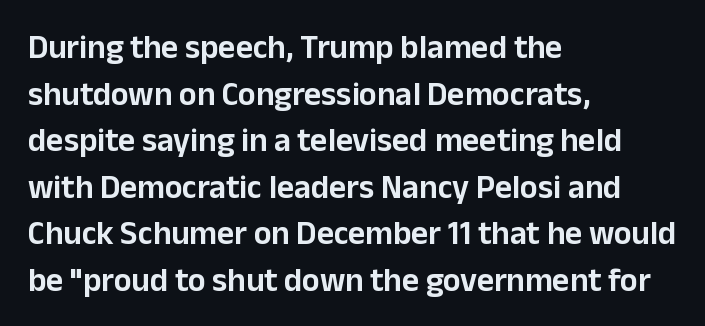
{"serif": "no", "italic": "no", "width": "normal", "stroke_contrast": "low", "x_height": "medium", "monospaced": "no", "underline": "no", "align": "left", "line_spacing": "normal", "line_spacing_ratio": 1.41, "letter_spacing": "normal", "letter_spacing_em": 0.0, "glyph_px": 33}
